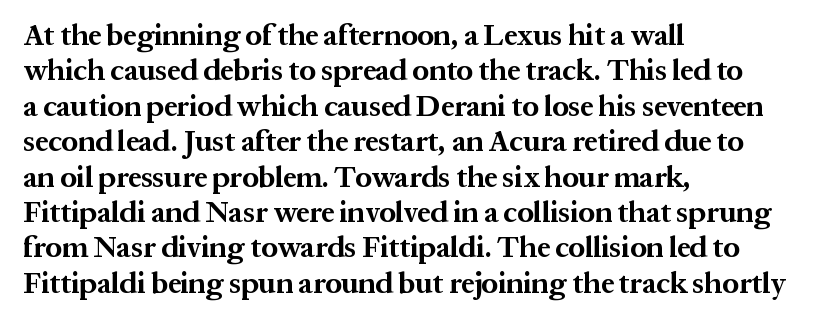
What kind of face is this? One with serifs. You can tell it's not italic because the verticals are truly vertical. Beneath every word, the page is bare. Between one letter and the next there's only the usual sliver of space. Teacher's note: observe the even left margin — that is flush-left alignment. Look at the stroke-to-counter ratio: heavy, a bold.
